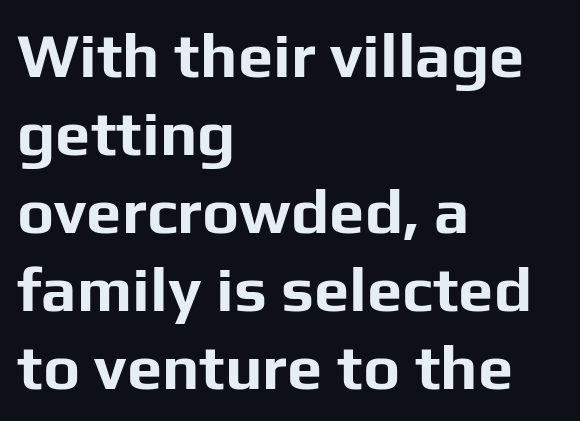
Q: Is the text bold? A: Yes.
Q: Is the text italic (slanted)? A: No, it is upright.
Q: Is the typeface a serif or a sans-serif typeface? A: Sans-serif.
Q: Is the text underlined? A: No.
Q: How is the paragraph aligned? A: Left-aligned.
Q: Is the spacing between letters normal or unusually wide? A: Normal.
Q: Width (condensed, normal, or wide)? A: Normal.
Q: Stroke contrast? A: Low.
Q: x-height? A: Medium.
Q: Monospaced? A: No.
